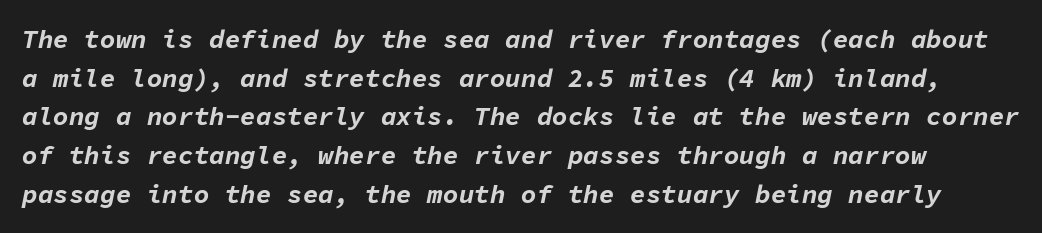
The image shows 26 px bold type, italic (leaning right); set normal line spacing (1.49x), normal letter spacing, not underlined.
